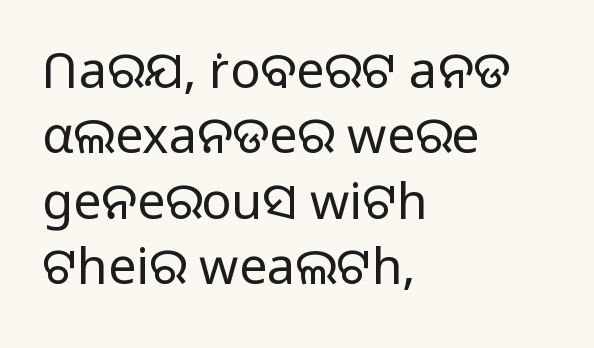
Q: Is the text bold? A: No.
Q: Is the text italic (slanted)? A: No, it is upright.
Q: Is the typeface a serif or a sans-serif typeface? A: Sans-serif.
Q: Is the text underlined? A: No.
Q: How is the paragraph aligned? A: Left-aligned.
Q: Is the spacing between letters normal or unusually wide? A: Normal.
Q: Is the spacing between lines tight, normal or loose? A: Normal.
Q: Width (condensed, normal, or wide)? A: Normal.
Q: Stroke contrast? A: Low.
Q: x-height? A: Medium.
Q: Monospaced? A: No.
